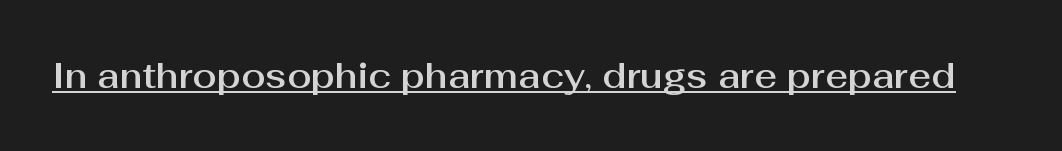
You can see a thin bar hugging the bottom of the glyphs. The passage shown has conventional tracking throughout. Posture: vertical. You could not count columns in this text — the font is proportionally spaced. The passage shown is typeset with a sans-serif family.
